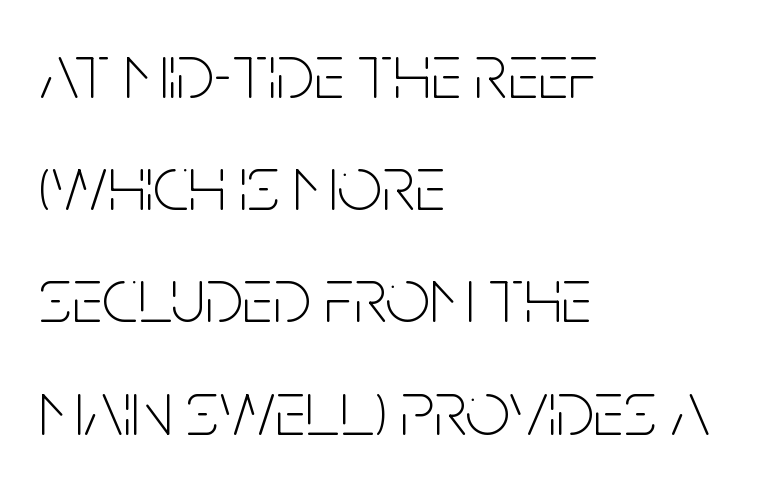
Every character sits straight up, as roman type does. The paragraph shown leans on its left margin. Letterform terminals end flat and unadorned throughout the passage. Does the leading feel generous? No, just average.
